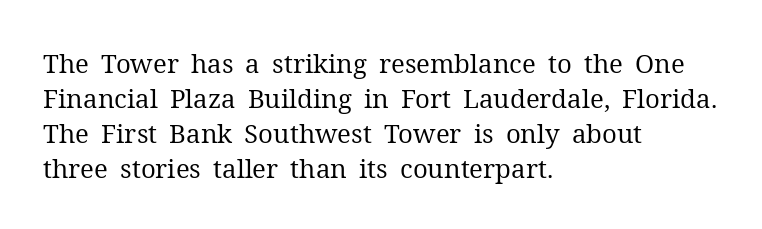
The strip under each line holds only bare page. Short note: letters normally spaced. The axis of the letterforms is exactly vertical. Line spacing here is normal. The rendering anchors every line to the left-hand side.
